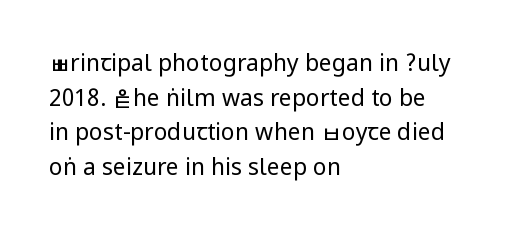
The image shows 23 px text type, upright; set left-aligned, normal line spacing (1.51x), normal letter spacing, not underlined.
